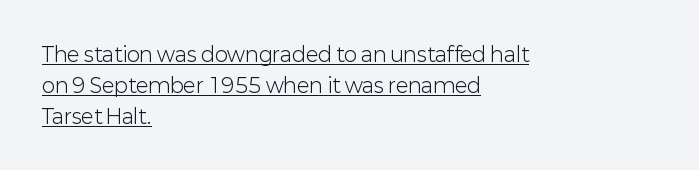
The passage is arranged the way most books set body copy — flush left. Heaviness? Minimal to ordinary, like unemphasized prose. Characters remain perfectly vertical along every line. This rendering leaves character spacing at its baseline value. Underlined type.
